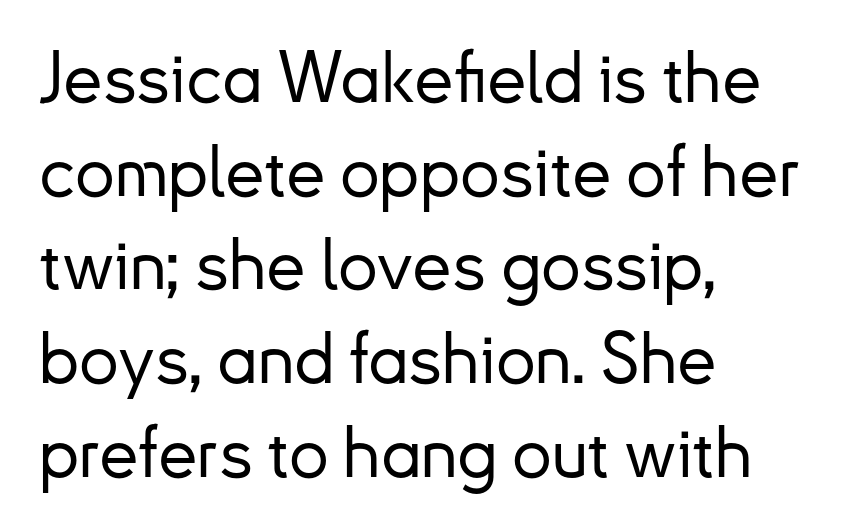
Visually the block forms a straight wall on the left and a jagged coastline on the right. The type sits square on the baseline with zero lean. This rendering features lettering with no underline. Do the characters align in a grid? No, the font is proportional. Note: no serifs on the glyphs.
